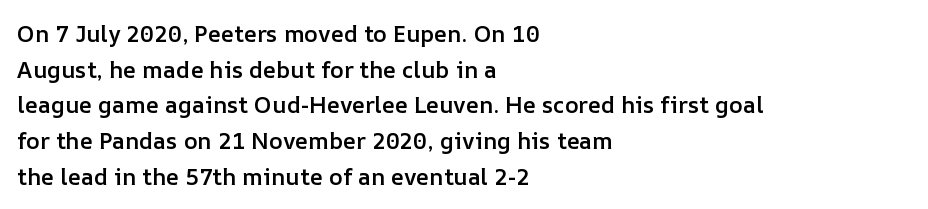
The image shows 23 px text type, upright; set left-aligned, normal line spacing (1.55x), normal letter spacing, not underlined.
